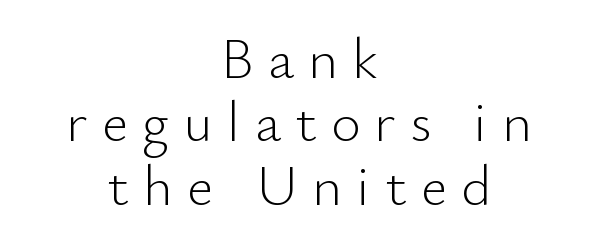
The horizontal fit of the characters is loose and conspicuously gappy. This is roman type, the default non-slanted kind. Character widths vary here, with narrow letters taking less room than wide ones. Regarding serifs, this sample does without them.
